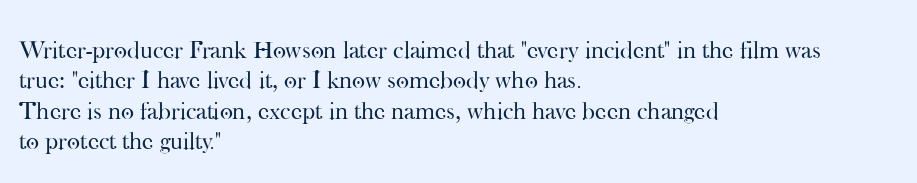
{"italic": "no", "bold": "no", "underline": "no", "align": "left", "line_spacing_ratio": 1.22, "letter_spacing": "normal", "letter_spacing_em": 0.0, "glyph_px": 25}
